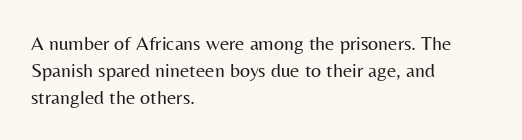
This sample uses an upright cut, with every glyph sitting square on the baseline. Reading down the column, the eye jumps a familiar distance to each next line. The horizontal fit of the characters is conventional and even. This is not heavy type; no bold has been used.
